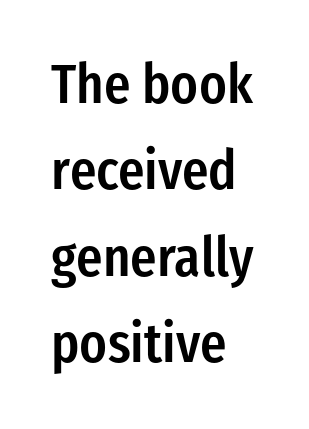
{"serif": "no", "italic": "no", "bold": "semi", "weight": "semibold", "width": "condensed", "stroke_contrast": "low", "x_height": "medium", "monospaced": "no", "underline": "no", "align": "left", "line_spacing": "normal", "line_spacing_ratio": 1.57, "letter_spacing": "normal", "letter_spacing_em": 0.0, "glyph_px": 55}
